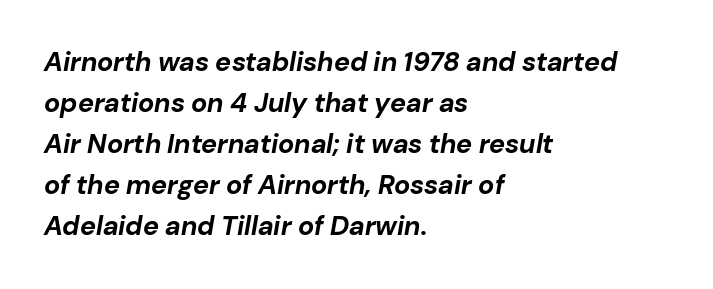
Q: Is the text bold? A: Yes.
Q: Is the text italic (slanted)? A: Yes, it leans right by about 10 degrees.
Q: Is the text underlined? A: No.
Q: How is the paragraph aligned? A: Left-aligned.
Q: Is the spacing between letters normal or unusually wide? A: Normal.
Q: Is the spacing between lines tight, normal or loose? A: Normal.
